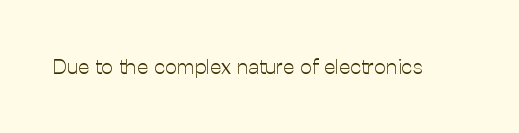
The image shows 21 px text type, upright; set normal letter spacing, not underlined.
